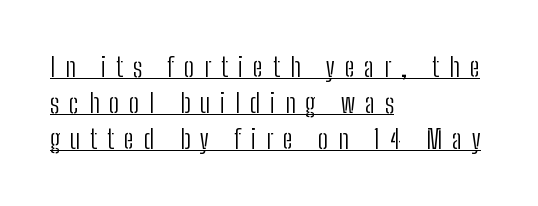
{"italic": "no", "bold": "no", "underline": "yes", "align": "left", "line_spacing": "normal", "line_spacing_ratio": 1.34, "letter_spacing": "wide", "letter_spacing_em": 0.37, "glyph_px": 27}
